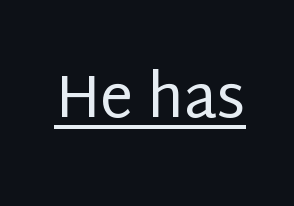
The image shows 59 px regular-weight sans-serif type, upright; set normal letter spacing, underlined; low stroke contrast and a large x-height.
